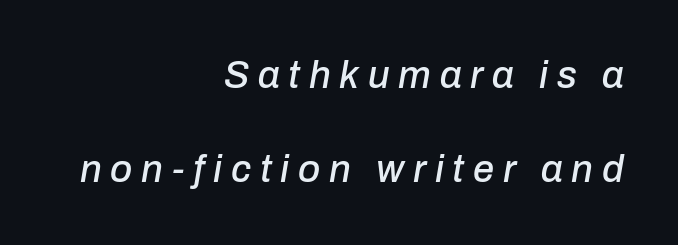
{"italic": "yes", "lean": "right", "slant_degrees": 10, "width": "normal", "stroke_contrast": "low", "x_height": "medium", "monospaced": "no", "underline": "no", "align": "right", "line_spacing": "loose", "line_spacing_ratio": 2.48, "letter_spacing": "wide", "letter_spacing_em": 0.23, "glyph_px": 38}
